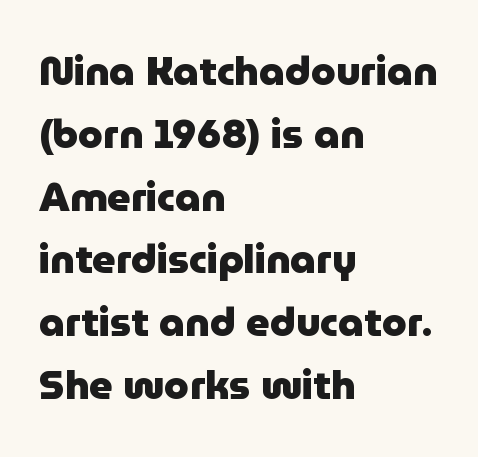
The image shows 40 px heavy sans-serif type, upright; set left-aligned, normal line spacing (1.57x), normal letter spacing, not underlined; low stroke contrast and a medium x-height.
